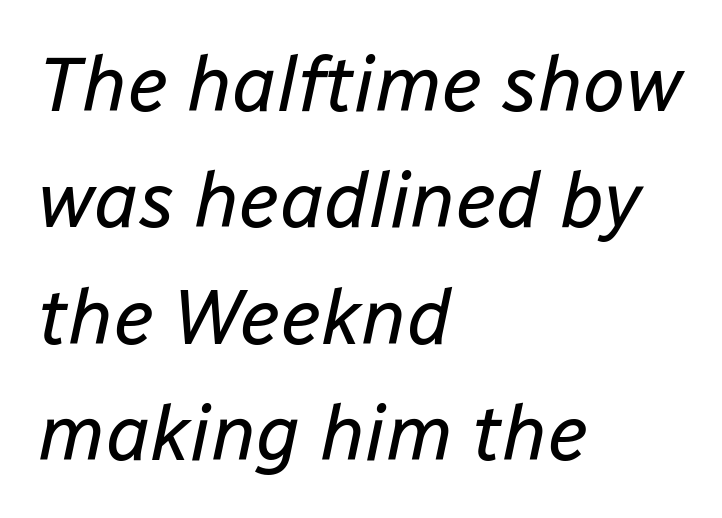
Is there much room between lines? A standard amount, neither cramped nor airy. This sample has the flowing, uneven cadence of proportional lettering. Any mark beneath the type? The region is blank. There is no visible air inserted between adjacent glyphs.
